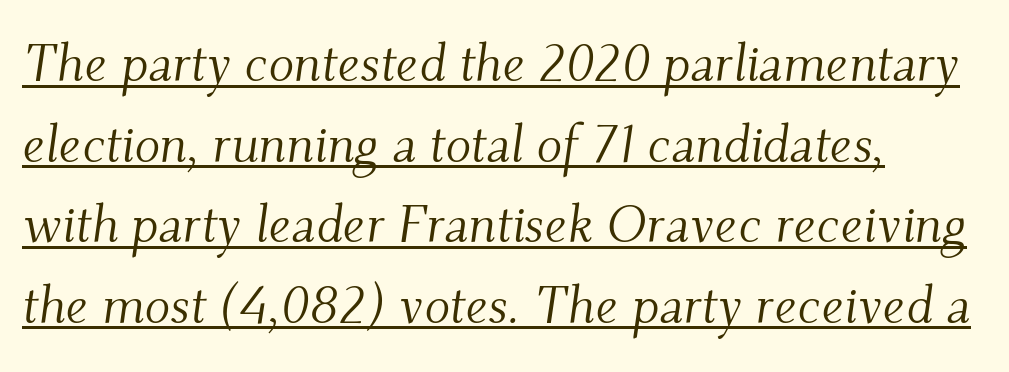
Q: Is the text bold? A: No.
Q: Is the text italic (slanted)? A: Yes, it leans right by about 9 degrees.
Q: Is the typeface a serif or a sans-serif typeface? A: Serif.
Q: Is the text underlined? A: Yes.
Q: How is the paragraph aligned? A: Left-aligned.
Q: Is the spacing between letters normal or unusually wide? A: Normal.
Q: Is the spacing between lines tight, normal or loose? A: Normal.
Q: Width (condensed, normal, or wide)? A: Normal.
Q: Stroke contrast? A: Medium.
Q: x-height? A: Small.
Q: Monospaced? A: No.
